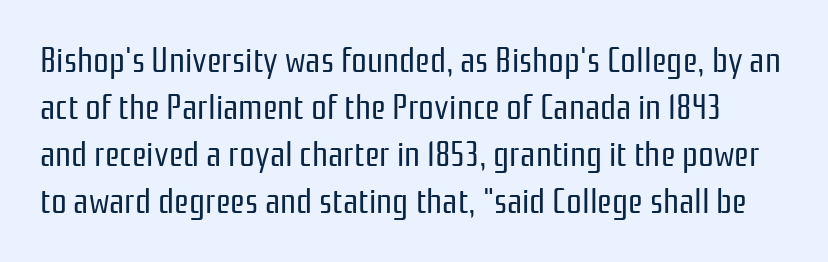
The image shows 35 px regular-weight, condensed sans-serif type, upright; set normal line spacing (1.34x), normal letter spacing, not underlined; low stroke contrast and a medium x-height.
